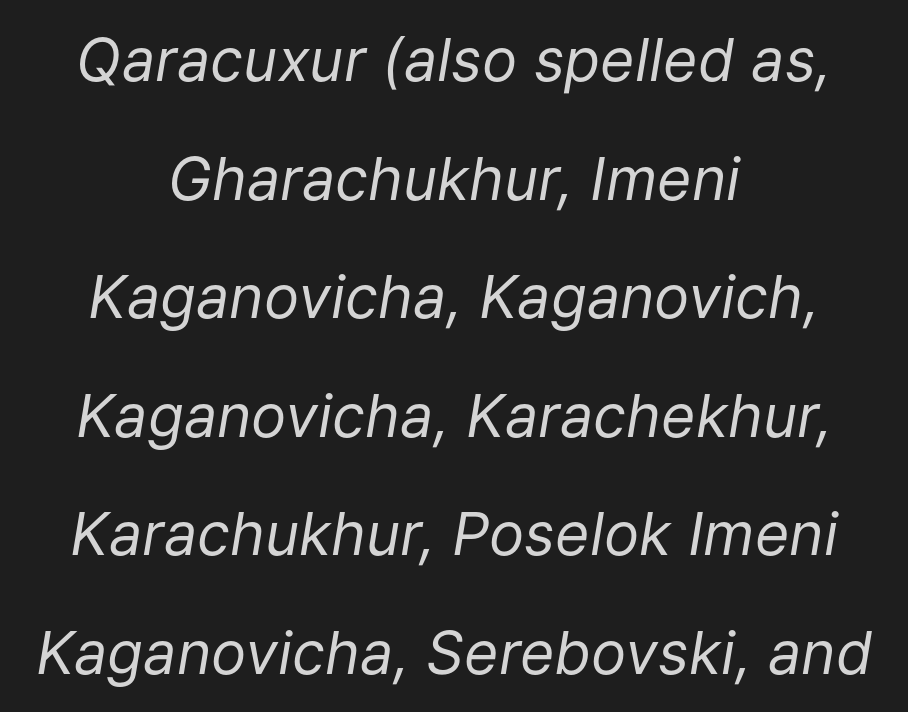
Interline gaps are noticeably wide in this sample. Descenders are the only things crossing below the line. Designer's note — italics engaged. Think of a printed novel: that variable character pitch is what you see here. How are the letters spaced? Ordinarily, with no added tracking.
